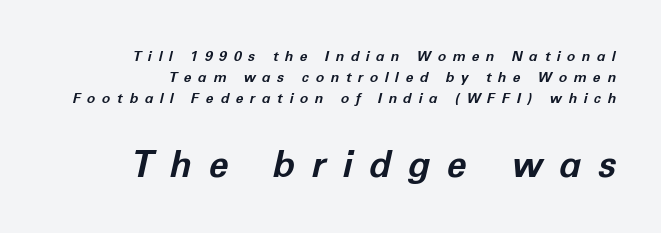
{"italic": "yes", "lean": "right", "slant_degrees": 12, "bold": "yes", "weight": "bold", "width": "normal", "stroke_contrast": "low", "x_height": "medium", "monospaced": "no", "underline": "no", "align": "right", "line_spacing": "normal", "line_spacing_ratio": 1.5, "letter_spacing": "wide", "letter_spacing_em": 0.47, "larger_block": "second", "size_ratio": 2.57, "glyph_px": 36}
